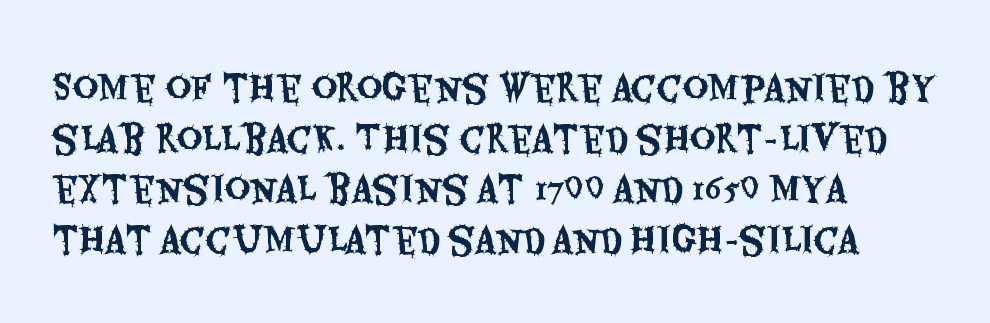
{"serif": "no", "italic": "no", "width": "condensed", "stroke_contrast": "medium", "x_height": "large", "monospaced": "no", "underline": "no", "align": "left", "line_spacing": "normal", "line_spacing_ratio": 1.45, "letter_spacing": "normal", "letter_spacing_em": 0.0, "glyph_px": 35}
